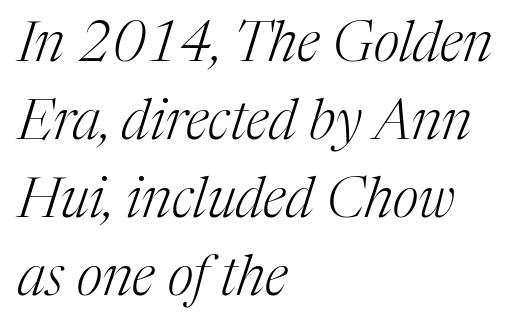
{"serif": "yes", "italic": "yes", "lean": "right", "slant_degrees": 17, "bold": "no", "weight": "light", "width": "normal", "stroke_contrast": "medium", "x_height": "medium", "monospaced": "no", "underline": "no", "align": "left", "line_spacing": "normal", "line_spacing_ratio": 1.39, "letter_spacing": "normal", "letter_spacing_em": 0.0, "glyph_px": 56}
